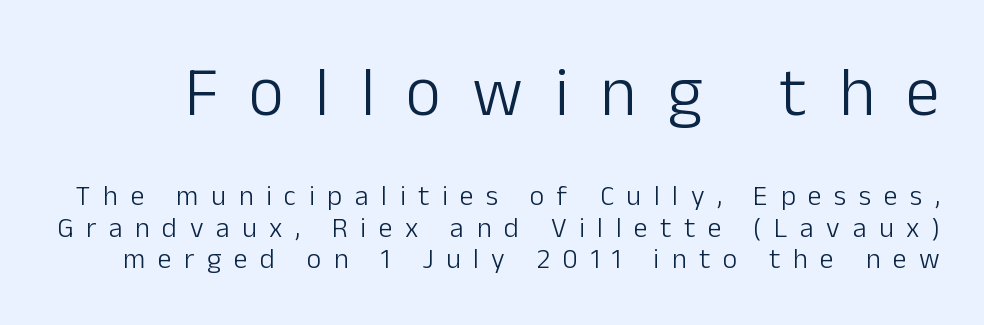
Posture: vertical. The designer gave the opening block more size than the closing block. The face used here is proportionally spaced, like ordinary book or web type. I'd call this a sans setting — the letters go barefoot.
